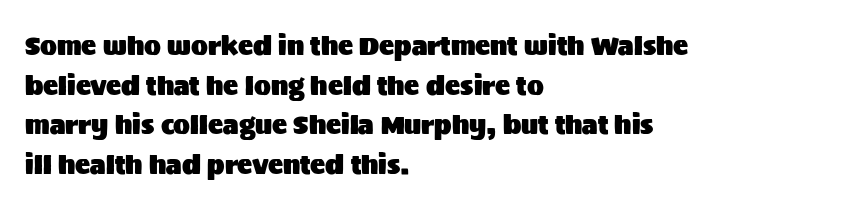
Words appear dense and cohesive because spacing is normal. Italic? Not at all — the glyphs are vertical. Horizontally, the lines are justified to the leading edge only. Leading matches the norm, producing a regular column. Each row of text sits above clean, open space.
